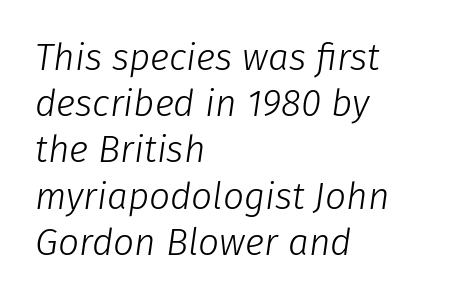
Q: Is the text bold? A: No.
Q: Is the text italic (slanted)? A: Yes, it leans right by about 8 degrees.
Q: Is the text underlined? A: No.
Q: How is the paragraph aligned? A: Left-aligned.
Q: Is the spacing between letters normal or unusually wide? A: Normal.
Q: Is the spacing between lines tight, normal or loose? A: Normal.
Q: Width (condensed, normal, or wide)? A: Normal.
Q: Stroke contrast? A: Low.
Q: x-height? A: Medium.
Q: Monospaced? A: No.
